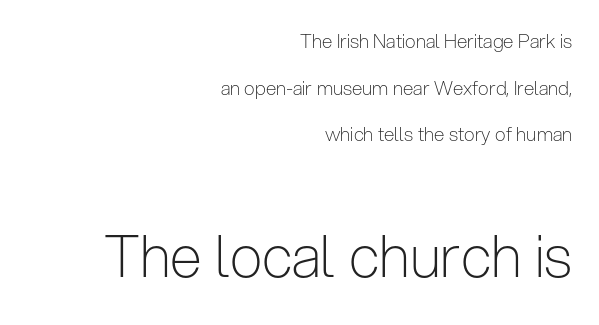
Rows of type keep a wide berth in the vertical direction. Glance below the letters and you will spot only blank space. Nothing sits at the stroke ends, so this counts as sans-serif. You could call the tracking neutral — neither tight nor loose. Which of the two is more prominent by size? The second, at the bottom. A roman cut, with each character standing at attention.
